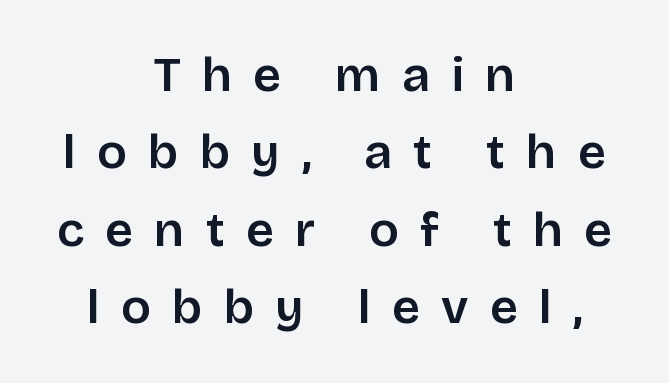
The image shows 49 px semibold sans-serif type, upright; set centered, normal line spacing (1.58x), unusually wide letter spacing (+0.43 em), not underlined; low stroke contrast and a large x-height.
